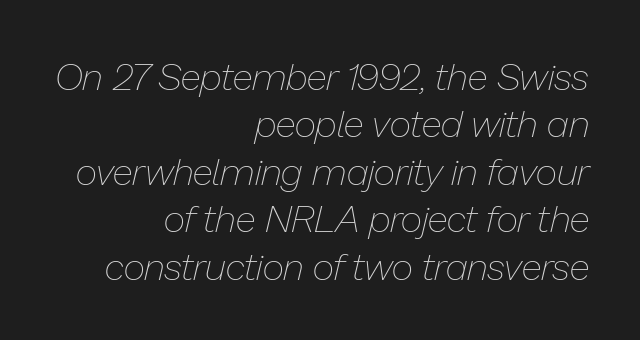
{"italic": "yes", "lean": "right", "slant_degrees": 13, "bold": "no", "weight": "thin", "width": "normal", "stroke_contrast": "low", "x_height": "medium", "monospaced": "no", "underline": "no", "align": "right", "line_spacing": "normal", "line_spacing_ratio": 1.25, "letter_spacing": "normal", "letter_spacing_em": 0.0, "glyph_px": 38}
